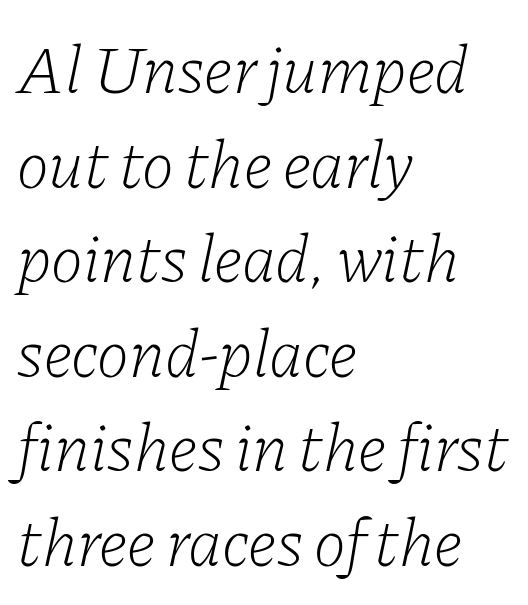
The leading is moderate, giving the passage an even texture. Are there feet on the stems? There are — it's a serif. No word sits above an underline. The lines are quadded left.
